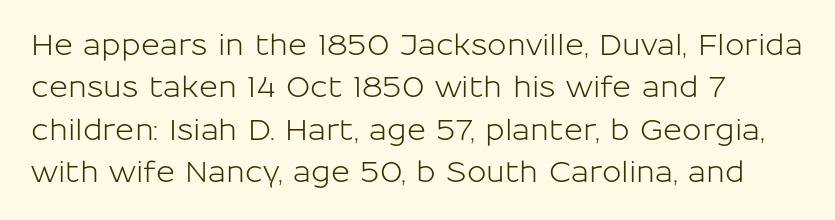
Q: Is the text italic (slanted)? A: No, it is upright.
Q: Is the typeface a serif or a sans-serif typeface? A: Sans-serif.
Q: Is the text underlined? A: No.
Q: How is the paragraph aligned? A: Left-aligned.
Q: Is the spacing between letters normal or unusually wide? A: Normal.
Q: Is the spacing between lines tight, normal or loose? A: Normal.
Q: Width (condensed, normal, or wide)? A: Normal.
Q: Stroke contrast? A: Low.
Q: x-height? A: Medium.
Q: Monospaced? A: No.
